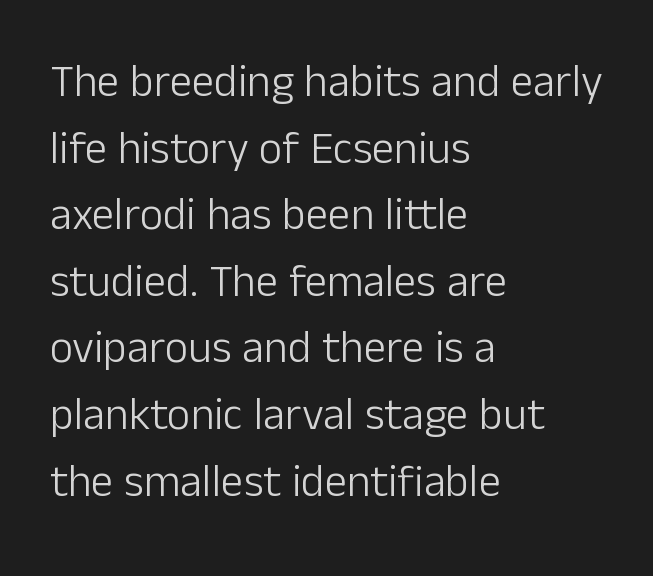
Short and long lines alike share a common starting point at left. The face looks like a standard text weight, possibly lighter. The lines sit at an ordinary, default distance from one another. Looks like regular typesetting: each glyph gets only the width it needs. Students, note that the glyphs here touch the page at normal intervals.
